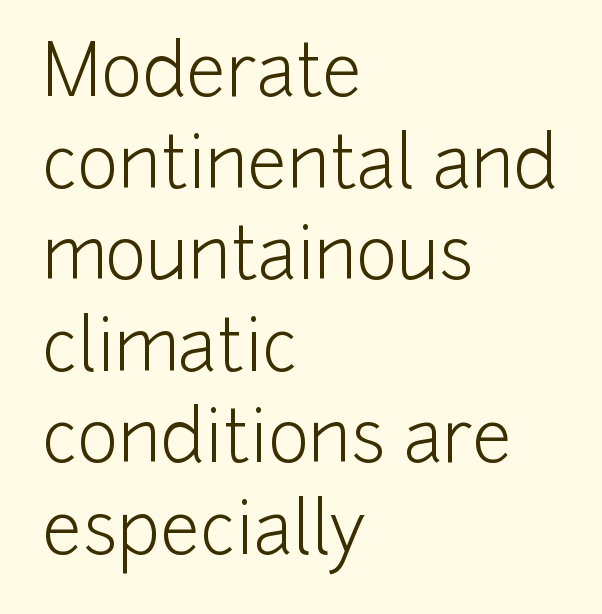
Q: Is the text bold? A: No.
Q: Is the text italic (slanted)? A: No, it is upright.
Q: Is the typeface a serif or a sans-serif typeface? A: Sans-serif.
Q: Is the text underlined? A: No.
Q: How is the paragraph aligned? A: Left-aligned.
Q: Is the spacing between letters normal or unusually wide? A: Normal.
Q: Is the spacing between lines tight, normal or loose? A: Normal.
Q: Width (condensed, normal, or wide)? A: Normal.
Q: Stroke contrast? A: Low.
Q: x-height? A: Medium.
Q: Monospaced? A: No.
